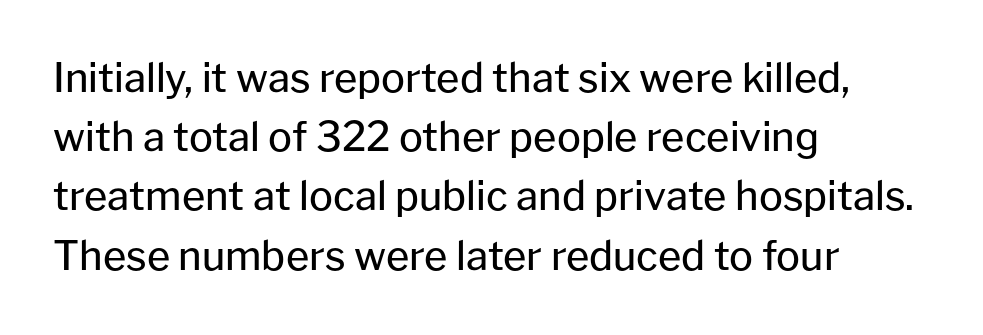
The image shows 40 px regular-weight sans-serif type, upright; set left-aligned, normal line spacing (1.48x), normal letter spacing, not underlined; low stroke contrast and a medium x-height.
